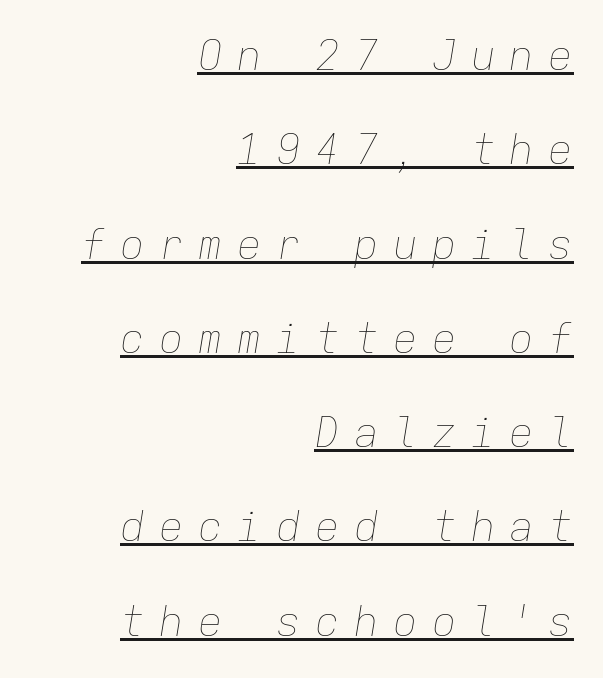
Visually the block forms a straight wall on the right and a jagged coastline on the left. A rule runs beneath these lines of type. It's the slanting kind of type. A typesetter would call this heavily tracked-out type. These lines are rendered in a fixed-pitch font. Nothing heavy about these letters — not bold at all.
